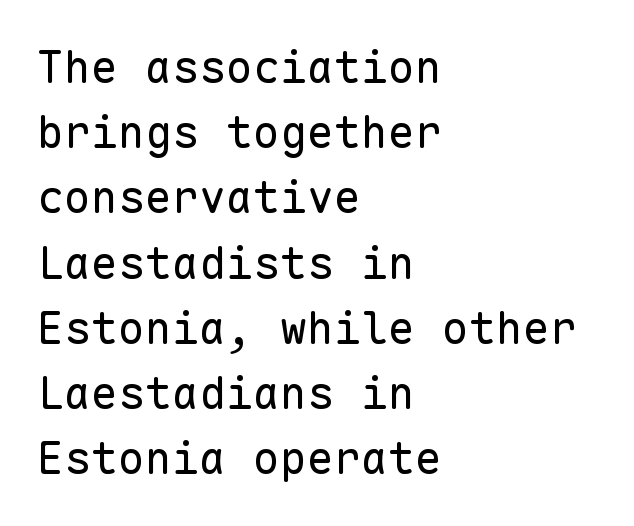
Q: Is the text bold? A: No.
Q: Is the text italic (slanted)? A: No, it is upright.
Q: Is the typeface a serif or a sans-serif typeface? A: Sans-serif.
Q: Is the text underlined? A: No.
Q: How is the paragraph aligned? A: Left-aligned.
Q: Is the spacing between letters normal or unusually wide? A: Normal.
Q: Is the spacing between lines tight, normal or loose? A: Normal.
Q: Width (condensed, normal, or wide)? A: Normal.
Q: Stroke contrast? A: Low.
Q: x-height? A: Medium.
Q: Monospaced? A: Yes.
